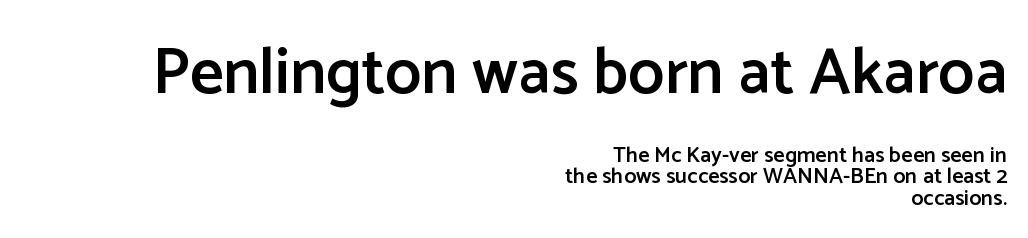
Q: Is the text bold? A: Semi-bold.
Q: Is the text italic (slanted)? A: No, it is upright.
Q: Is the typeface a serif or a sans-serif typeface? A: Sans-serif.
Q: Is the text underlined? A: No.
Q: How is the paragraph aligned? A: Right-aligned.
Q: Is the spacing between letters normal or unusually wide? A: Normal.
Q: Is the spacing between lines tight, normal or loose? A: Tight.
Q: Which block of text is set in a larger size, the first (top) or the second (bottom)? A: The first (top) one.
Q: Width (condensed, normal, or wide)? A: Normal.
Q: Stroke contrast? A: Low.
Q: x-height? A: Medium.
Q: Monospaced? A: No.
